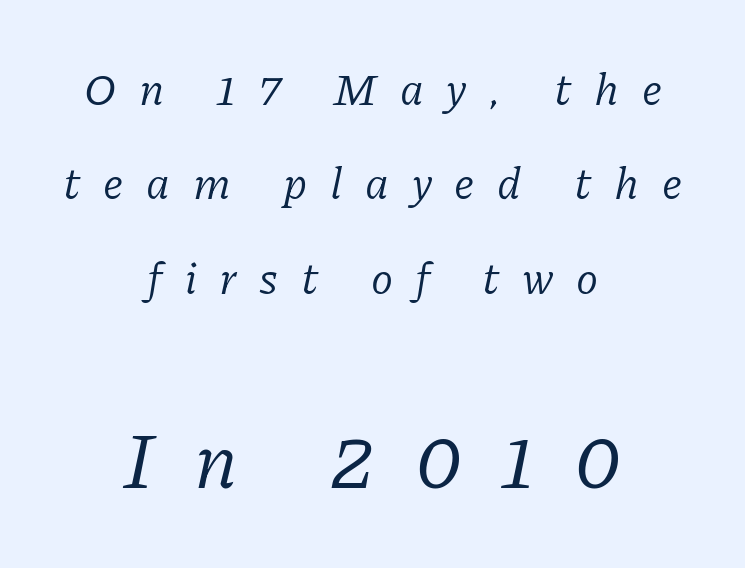
Q: Is the text bold? A: No.
Q: Is the text italic (slanted)? A: Yes, it leans right by about 11 degrees.
Q: Is the typeface a serif or a sans-serif typeface? A: Serif.
Q: Is the text underlined? A: No.
Q: How is the paragraph aligned? A: Centered.
Q: Is the spacing between letters normal or unusually wide? A: Unusually wide.
Q: Is the spacing between lines tight, normal or loose? A: Loose.
Q: Which block of text is set in a larger size, the first (top) or the second (bottom)? A: The second (bottom) one.
Q: Width (condensed, normal, or wide)? A: Normal.
Q: Stroke contrast? A: Low.
Q: x-height? A: Medium.
Q: Monospaced? A: No.
